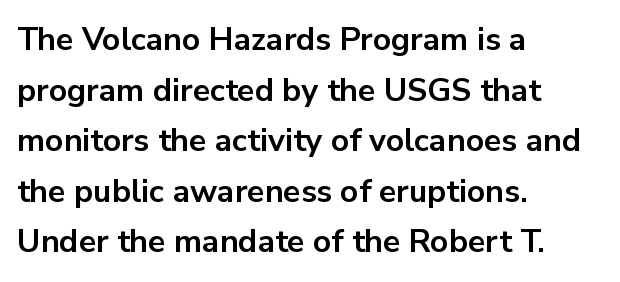
Q: Is the text bold? A: Yes.
Q: Is the text italic (slanted)? A: No, it is upright.
Q: Is the typeface a serif or a sans-serif typeface? A: Sans-serif.
Q: Is the text underlined? A: No.
Q: How is the paragraph aligned? A: Left-aligned.
Q: Is the spacing between letters normal or unusually wide? A: Normal.
Q: Is the spacing between lines tight, normal or loose? A: Normal.
Q: Width (condensed, normal, or wide)? A: Normal.
Q: Stroke contrast? A: Low.
Q: x-height? A: Medium.
Q: Monospaced? A: No.
